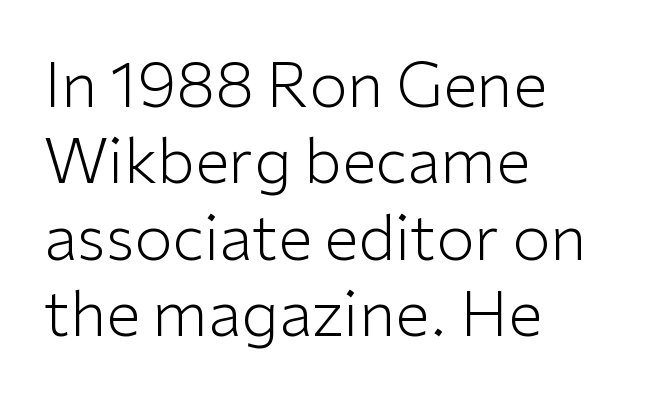
Q: Is the text bold? A: No.
Q: Is the text italic (slanted)? A: No, it is upright.
Q: Is the typeface a serif or a sans-serif typeface? A: Sans-serif.
Q: Is the text underlined? A: No.
Q: How is the paragraph aligned? A: Left-aligned.
Q: Is the spacing between letters normal or unusually wide? A: Normal.
Q: Width (condensed, normal, or wide)? A: Normal.
Q: Stroke contrast? A: Low.
Q: x-height? A: Medium.
Q: Monospaced? A: No.
